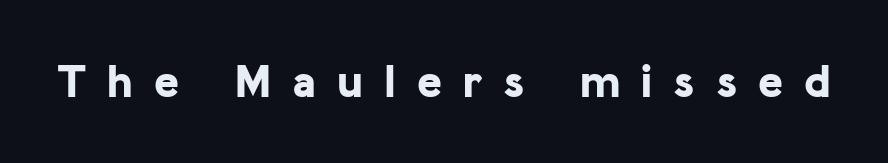
Q: Is the text bold? A: Yes.
Q: Is the text italic (slanted)? A: No, it is upright.
Q: Is the typeface a serif or a sans-serif typeface? A: Sans-serif.
Q: Is the text underlined? A: No.
Q: Is the spacing between letters normal or unusually wide? A: Unusually wide.
Q: Width (condensed, normal, or wide)? A: Normal.
Q: Stroke contrast? A: Low.
Q: x-height? A: Medium.
Q: Monospaced? A: No.
